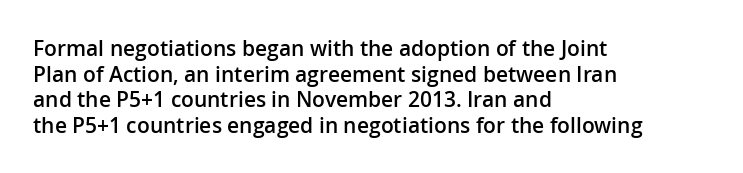
{"italic": "no", "bold": "semi", "underline": "no", "align": "left", "line_spacing_ratio": 1.22, "letter_spacing": "normal", "letter_spacing_em": 0.0, "glyph_px": 21}
